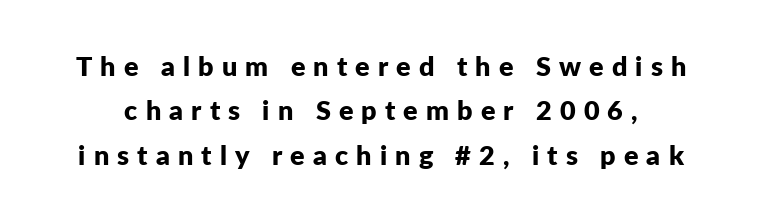
{"italic": "no", "bold": "yes", "underline": "no", "line_spacing": "normal", "line_spacing_ratio": 1.64, "letter_spacing": "wide", "letter_spacing_em": 0.3, "glyph_px": 27}
